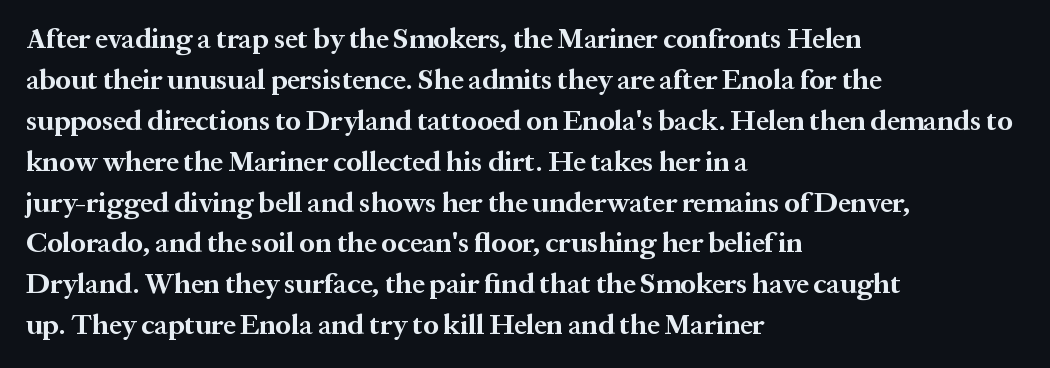
The image shows 28 px bold serif type, upright; set left-aligned, normal line spacing (1.46x), normal letter spacing, not underlined; medium stroke contrast and a medium x-height.
